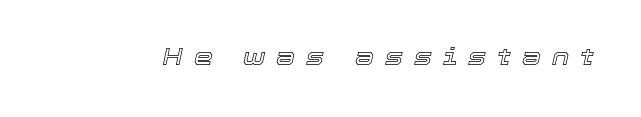
Just letters on the line, the space beneath them empty. A typesetter would call this heavily tracked-out type. Quick note: italic.
